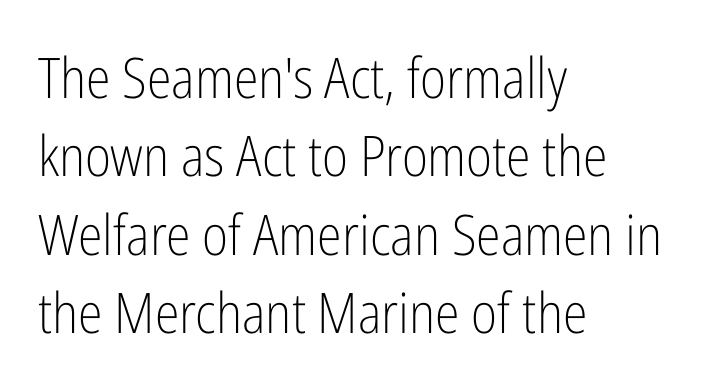
A sans-serif font was chosen for this passage. The line-height multiplier appears to be the usual default. This sample uses plain, unmodified letter spacing. Style check: upright.
